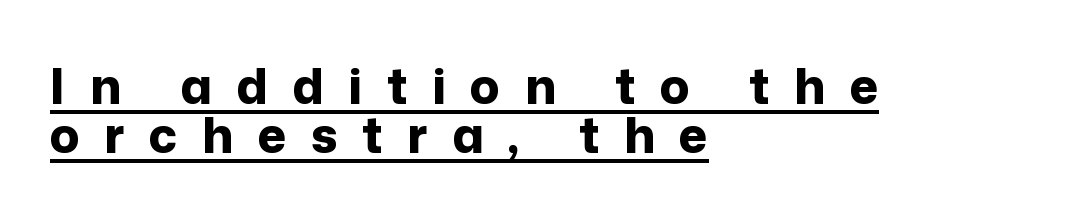
{"serif": "no", "italic": "no", "bold": "yes", "weight": "bold", "width": "normal", "stroke_contrast": "low", "x_height": "medium", "monospaced": "no", "underline": "yes", "align": "left", "line_spacing": "tight", "line_spacing_ratio": 1.0, "letter_spacing": "wide", "letter_spacing_em": 0.5, "glyph_px": 49}
